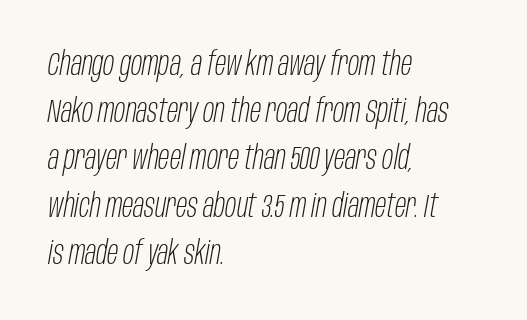
Q: Is the text bold? A: No.
Q: Is the text italic (slanted)? A: Yes, it leans right by about 10 degrees.
Q: Is the text underlined? A: No.
Q: How is the paragraph aligned? A: Left-aligned.
Q: Is the spacing between letters normal or unusually wide? A: Normal.
Q: Is the spacing between lines tight, normal or loose? A: Normal.
Q: Width (condensed, normal, or wide)? A: Condensed.
Q: Stroke contrast? A: Low.
Q: x-height? A: Large.
Q: Monospaced? A: No.
